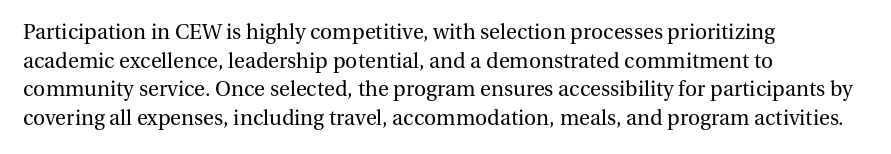
Q: Is the text bold? A: No.
Q: Is the text italic (slanted)? A: No, it is upright.
Q: Is the text underlined? A: No.
Q: How is the paragraph aligned? A: Left-aligned.
Q: Is the spacing between letters normal or unusually wide? A: Normal.
Q: Is the spacing between lines tight, normal or loose? A: Normal.
